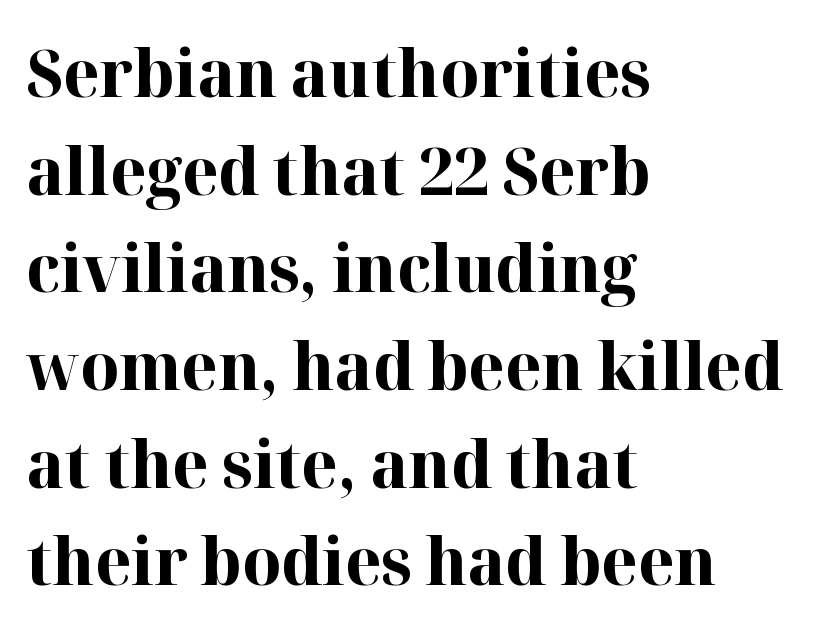
The type is set solid horizontally, with unmodified tracking. The compositor pushed each line to the left boundary. This sample uses an upright cut, with every glyph sitting square on the baseline. The typeface chosen for these lines features serifs. Underlining? Definitely not there. Does the weight exceed regular? Yes, all the way to bold.
